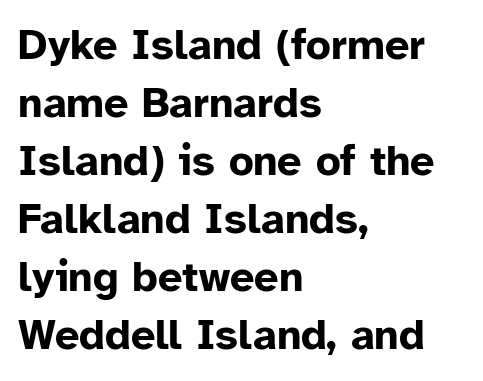
The face used here is proportionally spaced, like ordinary book or web type. Each line starts at the same left margin while the right side varies. Decoration check: the copy has no underline. Does the weight exceed regular? Yes, all the way to bold.
